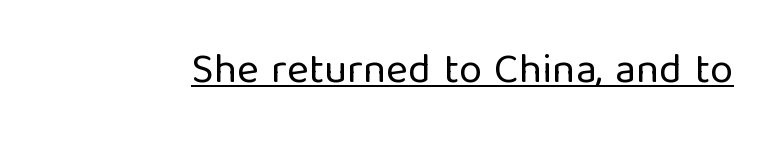
Q: Is the text bold? A: No.
Q: Is the text italic (slanted)? A: No, it is upright.
Q: Is the typeface a serif or a sans-serif typeface? A: Sans-serif.
Q: Is the text underlined? A: Yes.
Q: Is the spacing between letters normal or unusually wide? A: Normal.
Q: Width (condensed, normal, or wide)? A: Normal.
Q: Stroke contrast? A: Low.
Q: x-height? A: Medium.
Q: Monospaced? A: No.
